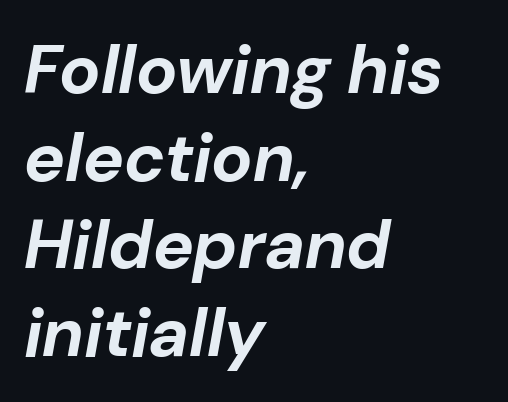
Q: Is the text bold? A: Yes.
Q: Is the text italic (slanted)? A: Yes, it leans right by about 10 degrees.
Q: Is the text underlined? A: No.
Q: How is the paragraph aligned? A: Left-aligned.
Q: Is the spacing between letters normal or unusually wide? A: Normal.
Q: Is the spacing between lines tight, normal or loose? A: Normal.
Q: Width (condensed, normal, or wide)? A: Normal.
Q: Stroke contrast? A: Low.
Q: x-height? A: Medium.
Q: Monospaced? A: No.
